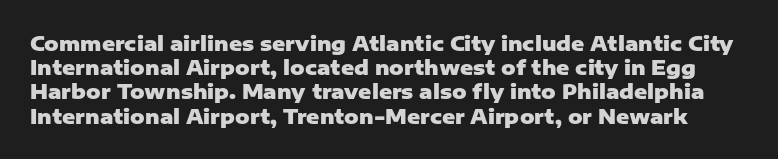
The image shows 20 px bold type, upright; set line spacing 1.21x, normal letter spacing, not underlined.
